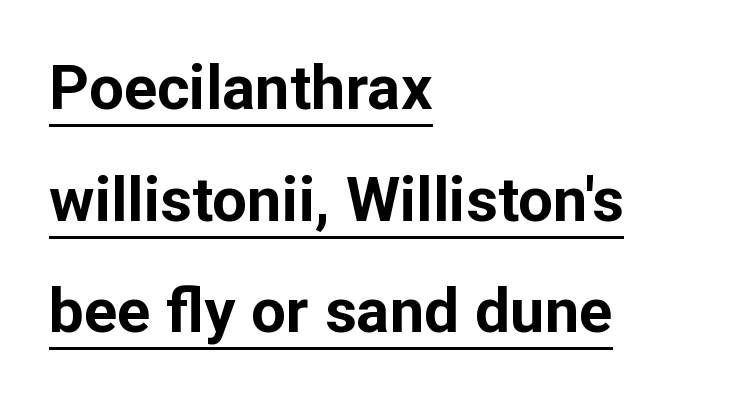
Q: Is the text bold? A: Yes.
Q: Is the text italic (slanted)? A: No, it is upright.
Q: Is the typeface a serif or a sans-serif typeface? A: Sans-serif.
Q: Is the text underlined? A: Yes.
Q: How is the paragraph aligned? A: Left-aligned.
Q: Is the spacing between letters normal or unusually wide? A: Normal.
Q: Width (condensed, normal, or wide)? A: Normal.
Q: Stroke contrast? A: Low.
Q: x-height? A: Medium.
Q: Monospaced? A: No.
